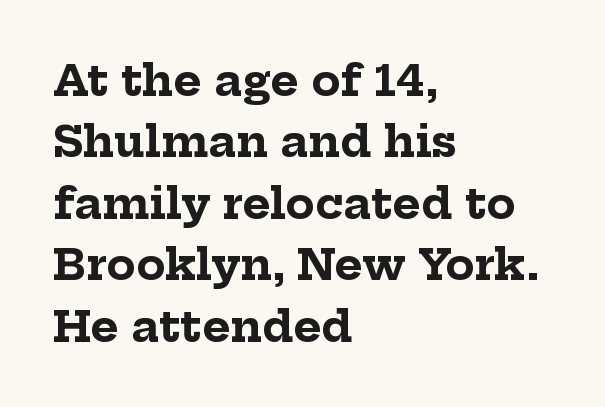
Q: Is the text bold? A: Yes.
Q: Is the text italic (slanted)? A: No, it is upright.
Q: Is the typeface a serif or a sans-serif typeface? A: Serif.
Q: Is the text underlined? A: No.
Q: How is the paragraph aligned? A: Left-aligned.
Q: Is the spacing between letters normal or unusually wide? A: Normal.
Q: Is the spacing between lines tight, normal or loose? A: Normal.
Q: Width (condensed, normal, or wide)? A: Normal.
Q: Stroke contrast? A: Low.
Q: x-height? A: Medium.
Q: Monospaced? A: No.
